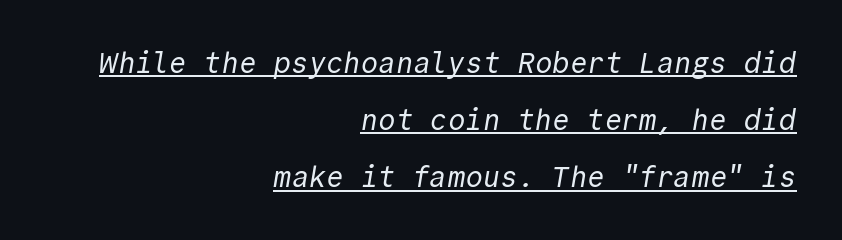
The image shows 29 px regular-weight sans-serif type, monospaced; set right-aligned, loose line spacing (1.97x), normal letter spacing, underlined; a medium x-height.
